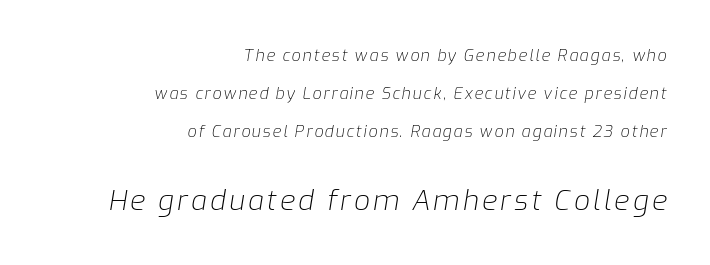
{"italic": "yes", "lean": "right", "slant_degrees": 9, "bold": "no", "weight": "light", "width": "normal", "stroke_contrast": "low", "x_height": "medium", "monospaced": "no", "underline": "no", "align": "right", "line_spacing": "loose", "line_spacing_ratio": 2.39, "larger_block": "second", "size_ratio": 1.75, "glyph_px": 28}
